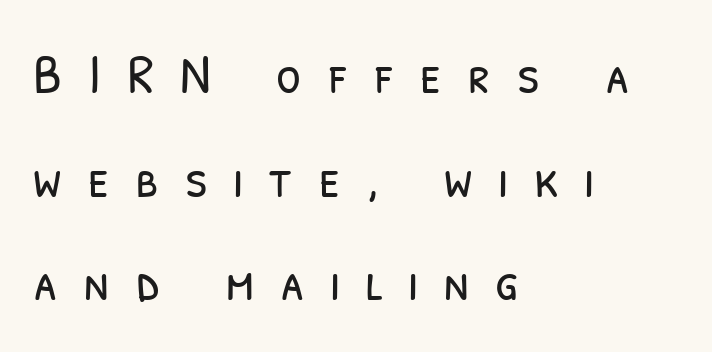
The rendering inserts visible extra space after every character. Stems and bowls with no extra thickness — not bold. One-word summary of the alignment: left. This sample has the flowing, uneven cadence of proportional lettering. This rendering features lettering with no underline.
